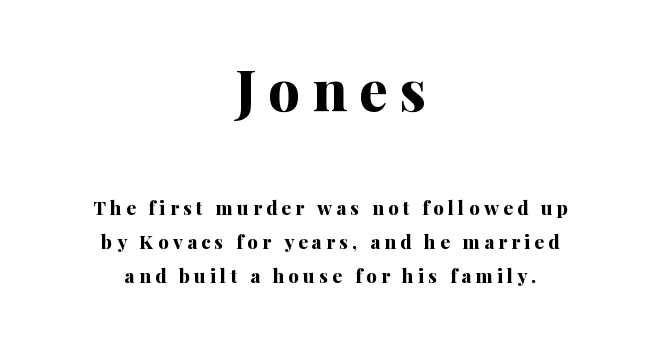
{"serif": "yes", "italic": "no", "bold": "yes", "weight": "bold", "width": "normal", "stroke_contrast": "medium", "x_height": "medium", "monospaced": "no", "underline": "no", "align": "center", "line_spacing_ratio": 1.78, "letter_spacing": "wide", "letter_spacing_em": 0.22, "larger_block": "first", "size_ratio": 2.95, "glyph_px": 56}
